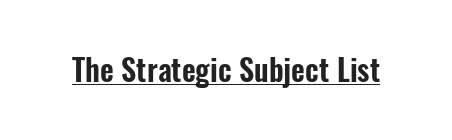
The specimen includes a rule beneath the text block's lines. The letters stand upright; this is a roman face. Each letter keeps its own natural width here, so spacing adapts to shape. Nothing sits at the stroke ends, so this counts as sans-serif.
